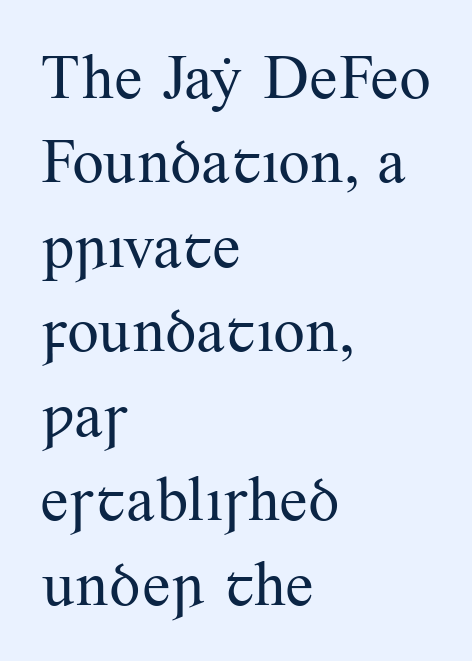
Weight: in the light-to-regular range. Evenly set lines give the paragraph a standard silhouette. Nope, not italic — everything's standing straight. These lines keep a tight, regular rhythm from letter to letter. The words here are not underlined.
